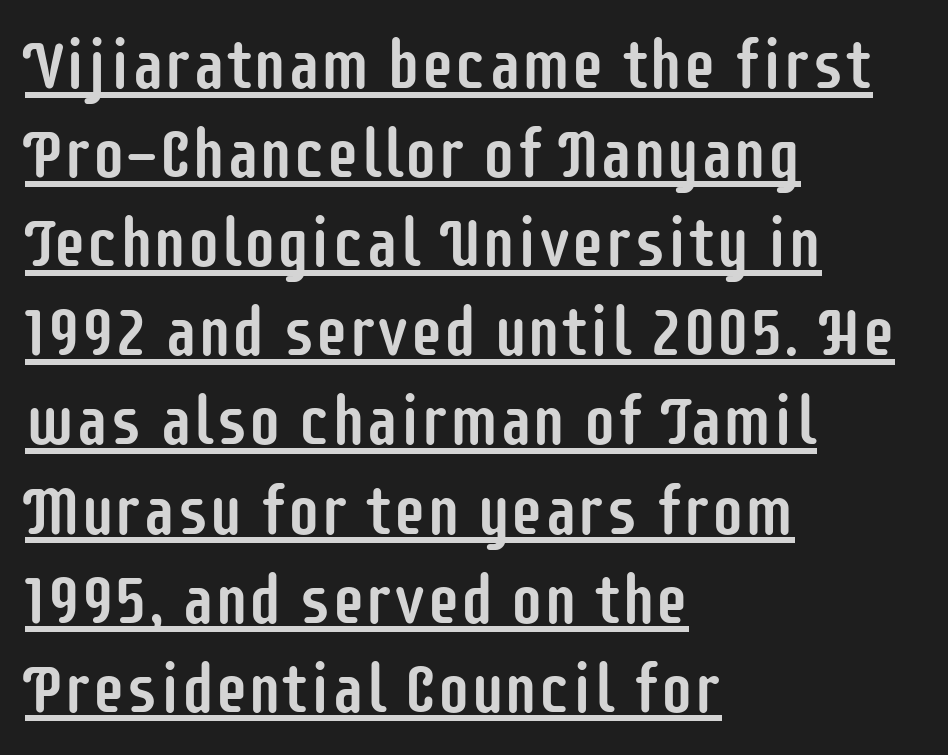
Q: Is the text italic (slanted)? A: No, it is upright.
Q: Is the typeface a serif or a sans-serif typeface? A: Sans-serif.
Q: Is the text underlined? A: Yes.
Q: How is the paragraph aligned? A: Left-aligned.
Q: Is the spacing between letters normal or unusually wide? A: Normal.
Q: Is the spacing between lines tight, normal or loose? A: Normal.
Q: Width (condensed, normal, or wide)? A: Condensed.
Q: Stroke contrast? A: Low.
Q: x-height? A: Large.
Q: Monospaced? A: No.
